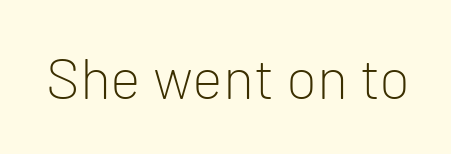
Serif or sans? Sans — the stroke terminals are bare. Has an underline been added? It has not. Do the characters align in a grid? No, the font is proportional. The type sits square on the baseline with zero lean. In terms of letterspacing, this is plain default setting.
